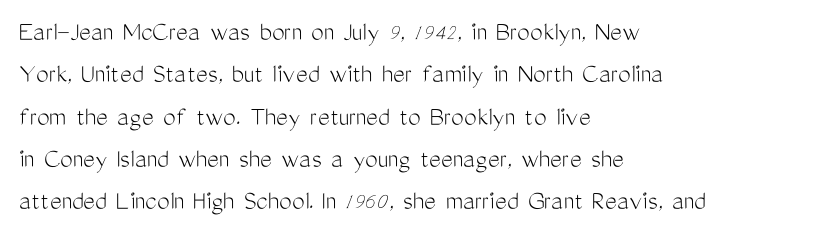
Q: Is the text bold? A: No.
Q: Is the text italic (slanted)? A: No, it is upright.
Q: Is the typeface a serif or a sans-serif typeface? A: Sans-serif.
Q: Is the text underlined? A: No.
Q: How is the paragraph aligned? A: Left-aligned.
Q: Is the spacing between letters normal or unusually wide? A: Normal.
Q: Is the spacing between lines tight, normal or loose? A: Normal.
Q: Width (condensed, normal, or wide)? A: Condensed.
Q: Stroke contrast? A: Medium.
Q: x-height? A: Medium.
Q: Monospaced? A: No.
